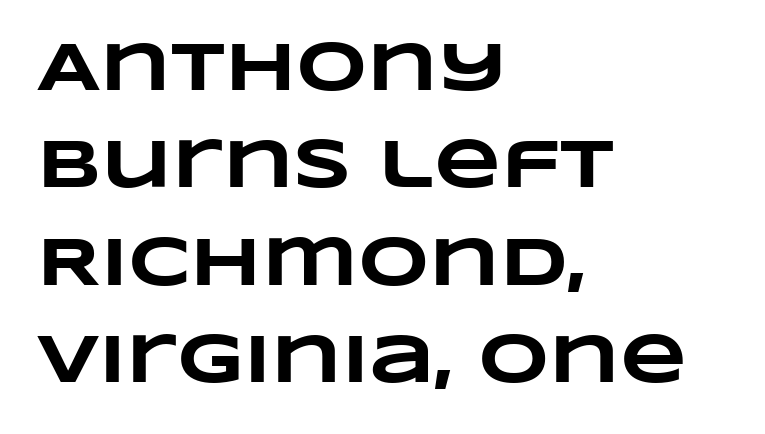
Q: Is the text bold? A: Yes.
Q: Is the text underlined? A: No.
Q: How is the paragraph aligned? A: Left-aligned.
Q: Is the spacing between letters normal or unusually wide? A: Normal.
Q: Is the spacing between lines tight, normal or loose? A: Normal.
Q: Width (condensed, normal, or wide)? A: Wide.
Q: Stroke contrast? A: Low.
Q: x-height? A: Large.
Q: Monospaced? A: No.
